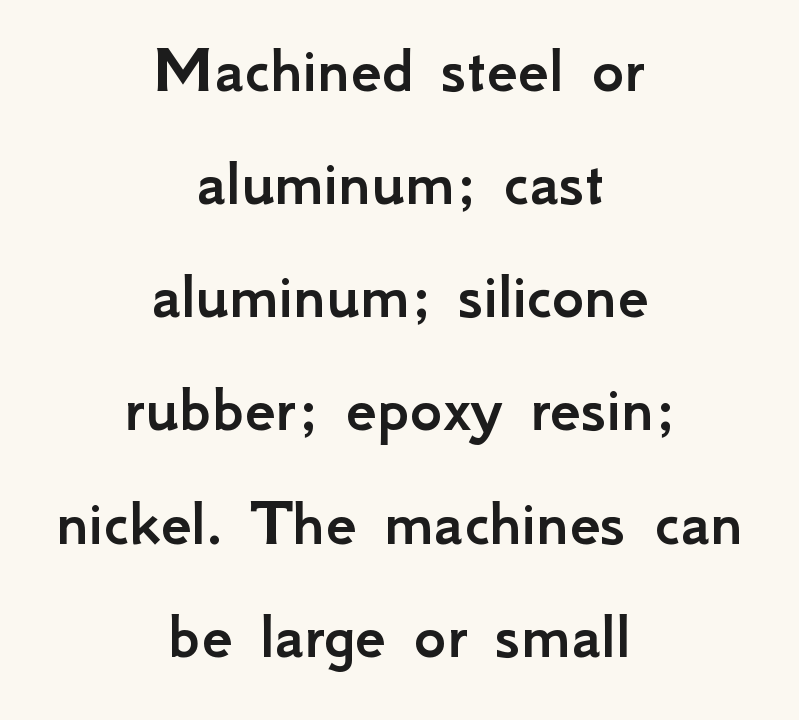
{"serif": "no", "italic": "no", "width": "normal", "stroke_contrast": "low", "x_height": "small", "monospaced": "no", "underline": "no", "align": "center", "line_spacing": "normal", "line_spacing_ratio": 1.64, "letter_spacing": "normal", "letter_spacing_em": 0.0, "glyph_px": 69}
